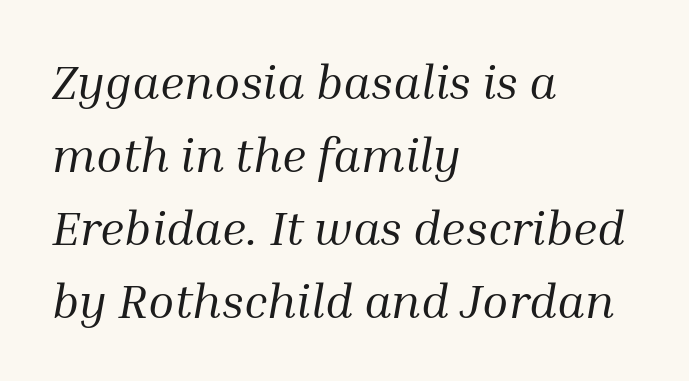
The image shows 48 px regular-weight serif type, italic (leaning right); set left-aligned, normal line spacing (1.52x), normal letter spacing, not underlined; medium stroke contrast and a medium x-height.
